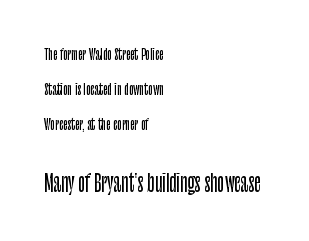
The image shows 23 px text type, upright; set left-aligned, loose line spacing (2.35x), normal letter spacing, not underlined; the second (bottom) block is 1.53x larger.
